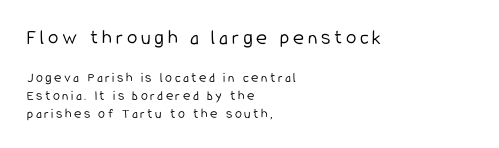
This layout puts the oversized block above and the modest block below. In terms of posture, this sample is upright. One-word summary of the alignment: left. This is not heavy type; no bold has been used. Has an underline been added? It has not.
